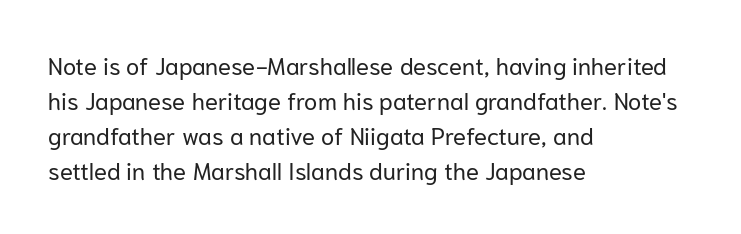
No word sits above an underline. This is the regular roman posture of the typeface. The lines in this sample share a left origin and differ only in where they stop. Successive baselines arrive at the customary interval.
